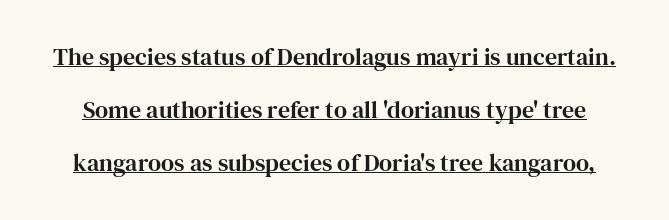
{"italic": "no", "underline": "yes", "line_spacing": "loose", "line_spacing_ratio": 2.2, "letter_spacing": "normal", "letter_spacing_em": 0.0, "glyph_px": 24}
